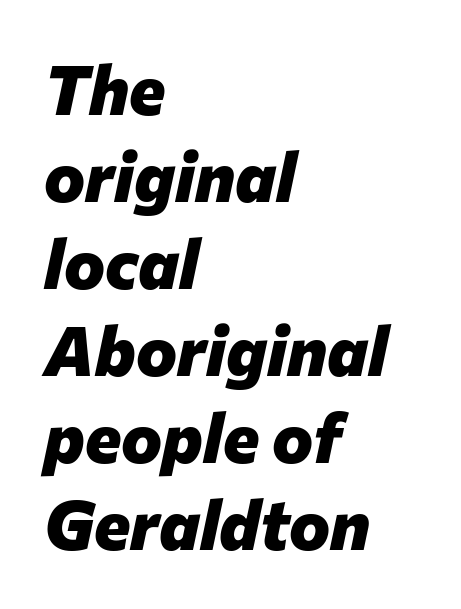
{"italic": "yes", "lean": "right", "slant_degrees": 12, "bold": "yes", "weight": "heavy", "width": "normal", "stroke_contrast": "low", "x_height": "medium", "monospaced": "no", "underline": "no", "align": "left", "line_spacing": "normal", "line_spacing_ratio": 1.26, "letter_spacing": "normal", "letter_spacing_em": 0.0, "glyph_px": 69}
